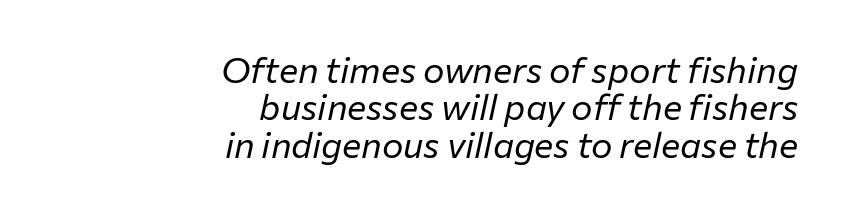
{"italic": "yes", "lean": "right", "slant_degrees": 12, "bold": "no", "weight": "regular", "width": "normal", "stroke_contrast": "low", "x_height": "medium", "monospaced": "no", "underline": "no", "align": "right", "line_spacing": "tight", "line_spacing_ratio": 1.04, "letter_spacing": "normal", "letter_spacing_em": 0.0, "glyph_px": 36}
